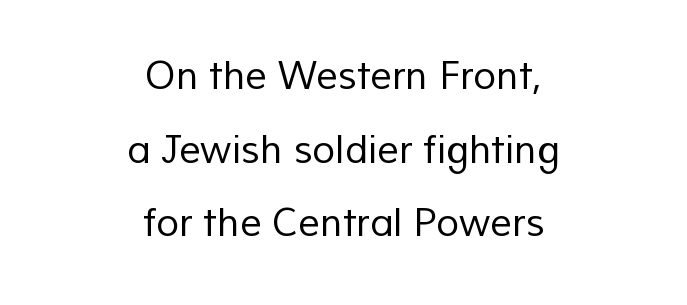
Q: Is the text bold? A: No.
Q: Is the typeface a serif or a sans-serif typeface? A: Sans-serif.
Q: Is the text underlined? A: No.
Q: How is the paragraph aligned? A: Centered.
Q: Is the spacing between letters normal or unusually wide? A: Normal.
Q: Is the spacing between lines tight, normal or loose? A: Loose.
Q: Width (condensed, normal, or wide)? A: Normal.
Q: Stroke contrast? A: Low.
Q: x-height? A: Medium.
Q: Monospaced? A: No.
